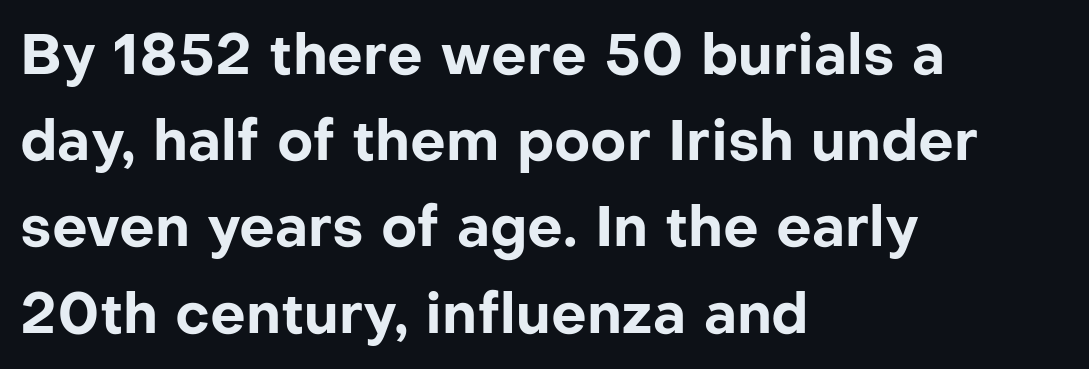
Q: Is the text bold? A: Yes.
Q: Is the text italic (slanted)? A: No, it is upright.
Q: Is the typeface a serif or a sans-serif typeface? A: Sans-serif.
Q: Is the text underlined? A: No.
Q: How is the paragraph aligned? A: Left-aligned.
Q: Is the spacing between letters normal or unusually wide? A: Normal.
Q: Is the spacing between lines tight, normal or loose? A: Normal.
Q: Width (condensed, normal, or wide)? A: Normal.
Q: Stroke contrast? A: Low.
Q: x-height? A: Medium.
Q: Monospaced? A: No.
